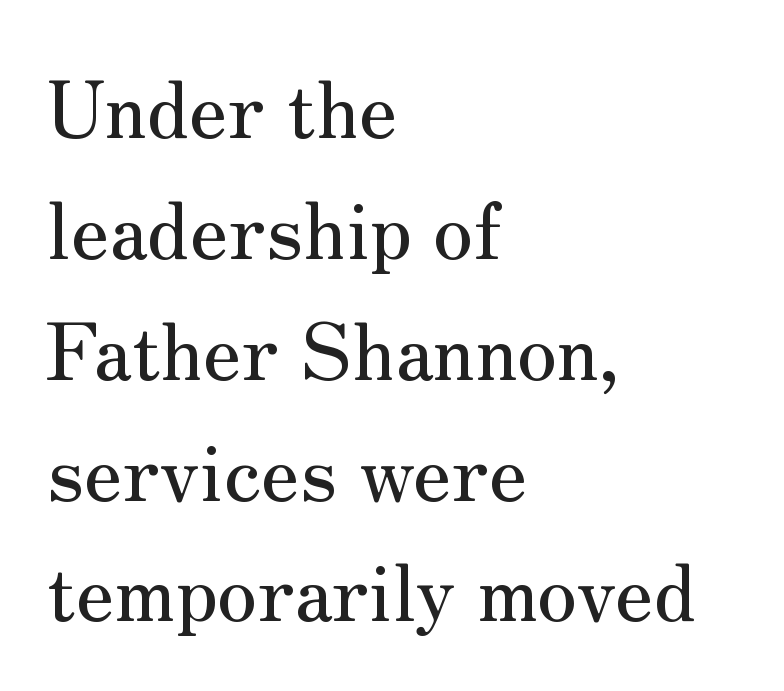
The image shows 79 px serif type, upright; set left-aligned, normal line spacing (1.53x), normal letter spacing, not underlined; medium stroke contrast and a small x-height.
